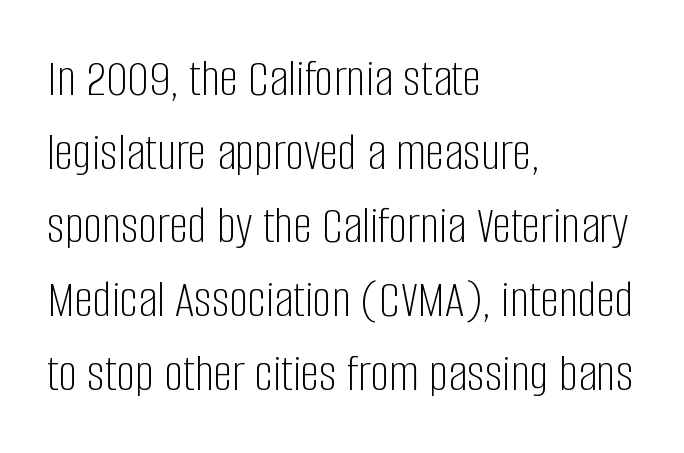
{"serif": "no", "italic": "no", "bold": "no", "weight": "light", "width": "condensed", "stroke_contrast": "low", "x_height": "large", "monospaced": "no", "underline": "no", "align": "left", "line_spacing": "normal", "line_spacing_ratio": 1.39, "letter_spacing": "normal", "letter_spacing_em": 0.0, "glyph_px": 53}
